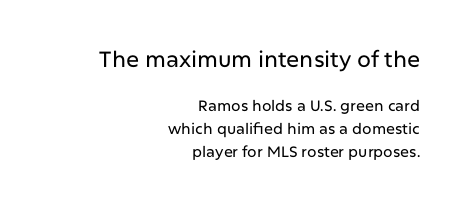
The passage shown is not underscored anywhere. The passage shown has conventional tracking throughout. A roman cut, with each character standing at attention. This layout puts the oversized block above and the modest block below. Each line ends at the same right margin while the left side varies.
